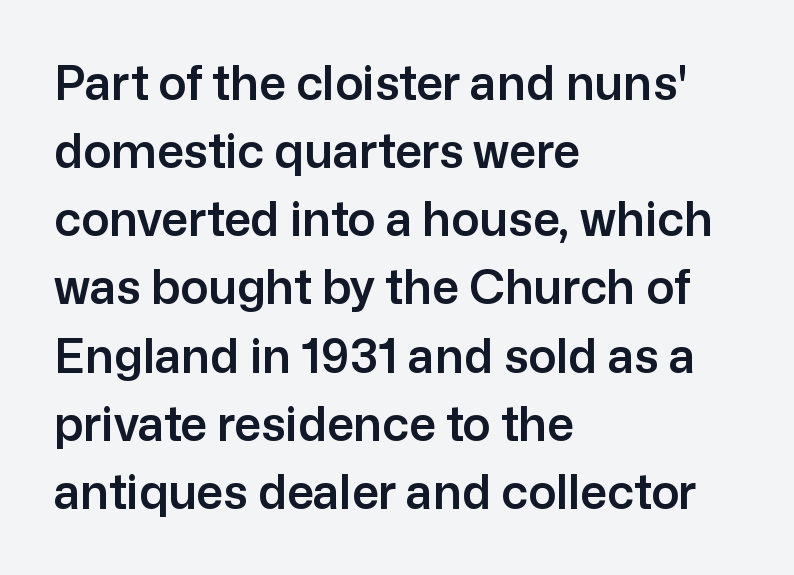
A typesetter would call this leading conventional body-copy spacing. This is roman type, the default non-slanted kind. The letters carry no serifs — their stems end cleanly without finishing strokes. Descenders hang freely into open space.
